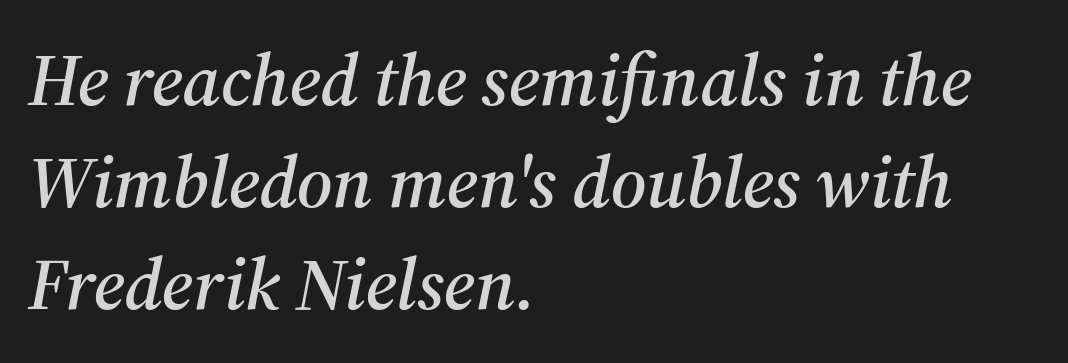
Q: Is the text italic (slanted)? A: Yes, it leans right by about 12 degrees.
Q: Is the typeface a serif or a sans-serif typeface? A: Serif.
Q: Is the text underlined? A: No.
Q: How is the paragraph aligned? A: Left-aligned.
Q: Is the spacing between letters normal or unusually wide? A: Normal.
Q: Is the spacing between lines tight, normal or loose? A: Normal.
Q: Width (condensed, normal, or wide)? A: Normal.
Q: Stroke contrast? A: Medium.
Q: x-height? A: Medium.
Q: Monospaced? A: No.
